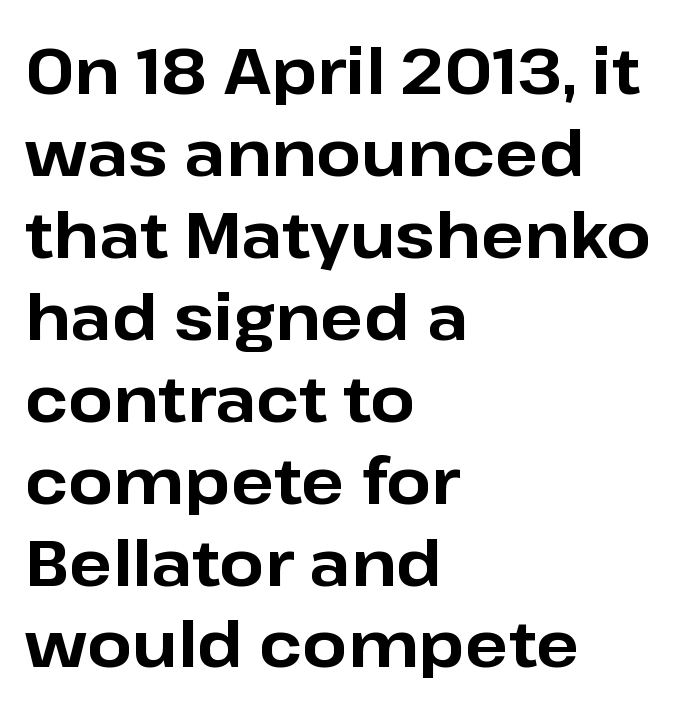
The image shows 64 px bold sans-serif type, upright; set left-aligned, normal line spacing (1.28x), normal letter spacing, not underlined; low stroke contrast and a medium x-height.
